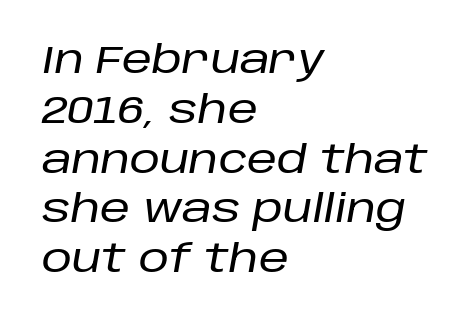
Q: Is the text italic (slanted)? A: Yes, it leans right by about 10 degrees.
Q: Is the text underlined? A: No.
Q: How is the paragraph aligned? A: Left-aligned.
Q: Is the spacing between letters normal or unusually wide? A: Normal.
Q: Is the spacing between lines tight, normal or loose? A: Normal.
Q: Width (condensed, normal, or wide)? A: Normal.
Q: Stroke contrast? A: Low.
Q: x-height? A: Large.
Q: Monospaced? A: No.
